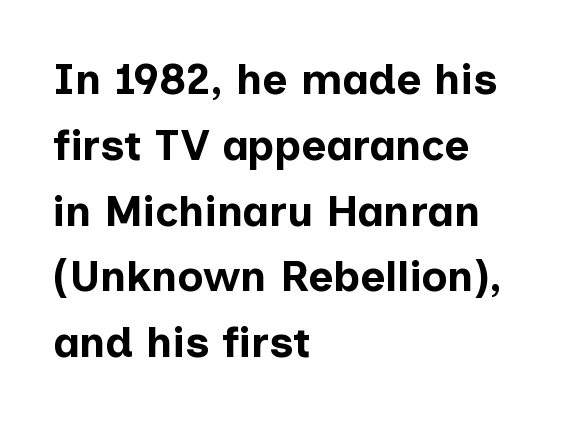
The image shows 43 px bold sans-serif type, upright; set left-aligned, normal line spacing (1.53x), normal letter spacing, not underlined; low stroke contrast and a medium x-height.
